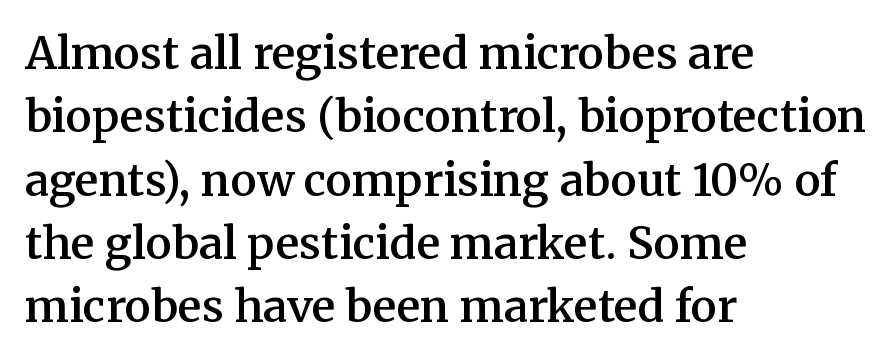
The image shows 44 px semibold serif type, upright; set left-aligned, normal line spacing (1.44x), normal letter spacing, not underlined; medium stroke contrast and a medium x-height.
